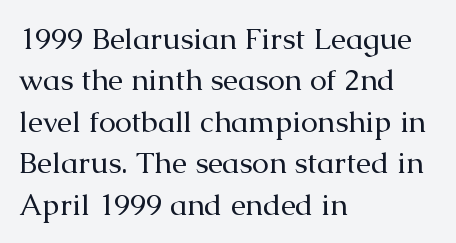
{"serif": "yes", "italic": "no", "bold": "no", "weight": "regular", "width": "normal", "stroke_contrast": "medium", "x_height": "medium", "monospaced": "no", "underline": "no", "align": "left", "line_spacing": "normal", "line_spacing_ratio": 1.38, "letter_spacing": "normal", "letter_spacing_em": 0.0, "glyph_px": 30}
